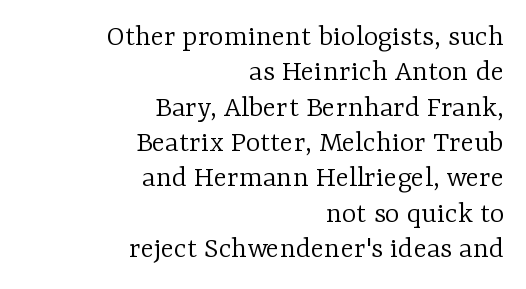
Q: Is the text bold? A: No.
Q: Is the text italic (slanted)? A: No, it is upright.
Q: Is the typeface a serif or a sans-serif typeface? A: Serif.
Q: Is the text underlined? A: No.
Q: How is the paragraph aligned? A: Right-aligned.
Q: Is the spacing between letters normal or unusually wide? A: Normal.
Q: Is the spacing between lines tight, normal or loose? A: Tight.
Q: Width (condensed, normal, or wide)? A: Normal.
Q: Stroke contrast? A: Low.
Q: x-height? A: Medium.
Q: Monospaced? A: No.
